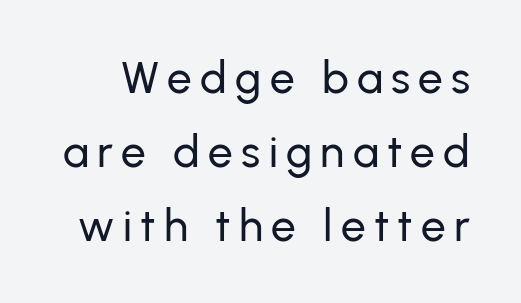
The image shows 44 px sans-serif type, upright; set normal line spacing (1.68x), not underlined; low stroke contrast and a medium x-height.
